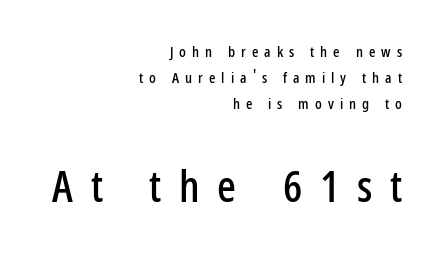
{"serif": "no", "italic": "no", "width": "condensed", "stroke_contrast": "low", "x_height": "medium", "monospaced": "no", "underline": "no", "align": "right", "line_spacing_ratio": 1.75, "letter_spacing": "wide", "letter_spacing_em": 0.4, "larger_block": "second", "size_ratio": 2.93, "glyph_px": 44}
